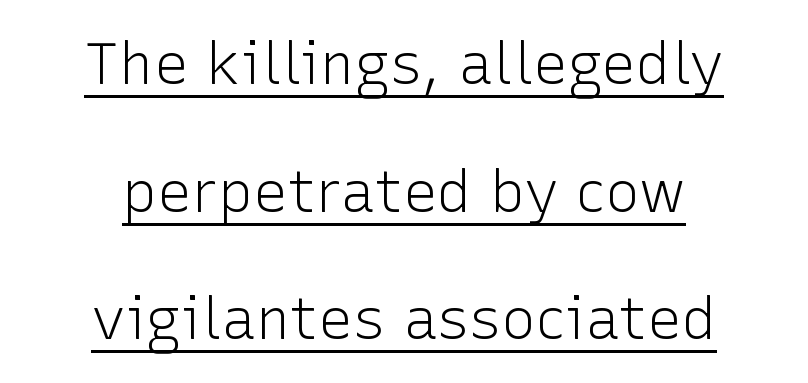
Q: Is the text bold? A: No.
Q: Is the text italic (slanted)? A: No, it is upright.
Q: Is the typeface a serif or a sans-serif typeface? A: Sans-serif.
Q: Is the text underlined? A: Yes.
Q: How is the paragraph aligned? A: Centered.
Q: Is the spacing between letters normal or unusually wide? A: Normal.
Q: Is the spacing between lines tight, normal or loose? A: Loose.
Q: Width (condensed, normal, or wide)? A: Normal.
Q: Stroke contrast? A: Low.
Q: x-height? A: Medium.
Q: Monospaced? A: No.
